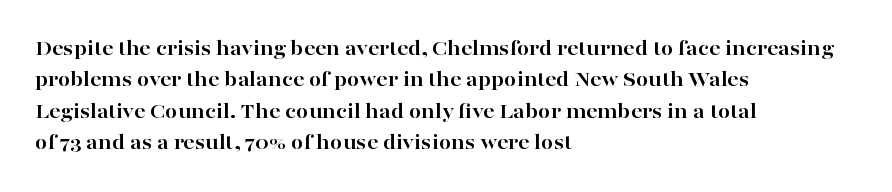
The image shows 22 px bold type, upright; set left-aligned, normal line spacing (1.43x), normal letter spacing, not underlined.
